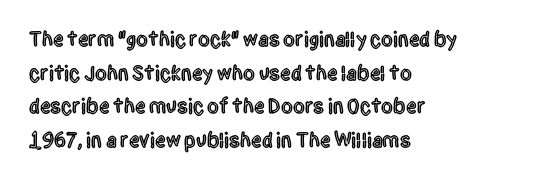
Between one letter and the next there's only the usual sliver of space. The baseline area is clear. Vertically, the passage feels balanced, rows spaced as you'd expect. This sample is left-justified, so line endings fall wherever the words run out.
